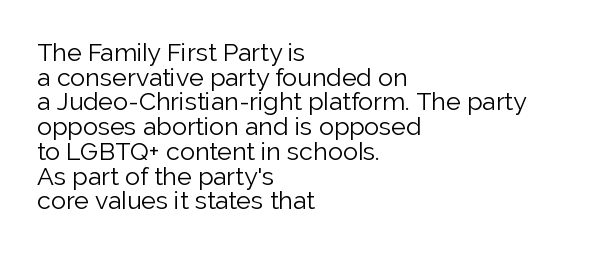
{"italic": "no", "bold": "no", "underline": "no", "align": "left", "line_spacing": "tight", "line_spacing_ratio": 0.99, "letter_spacing": "normal", "letter_spacing_em": 0.0, "glyph_px": 25}
